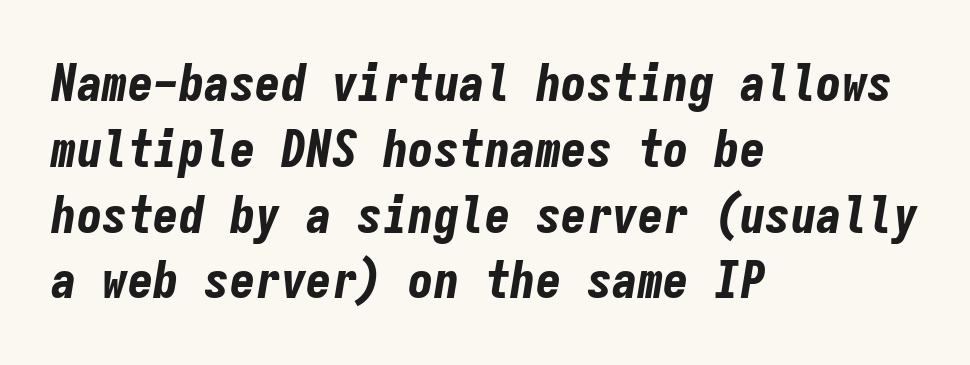
The image shows 51 px bold, condensed type, italic (leaning right), monospaced; set left-aligned, normal line spacing (1.29x), normal letter spacing, not underlined; low stroke contrast and a medium x-height.
